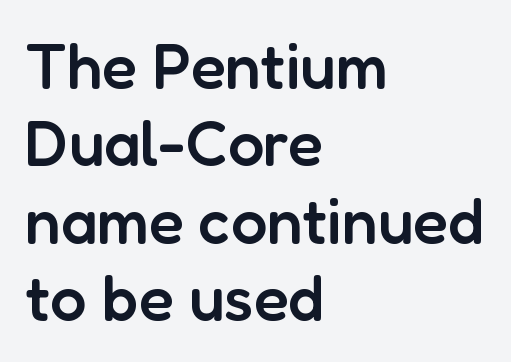
Is the letter spacing exaggerated? No — it looks like the ordinary default. The rendering shows plain stroke endings on the letterforms — a sans-serif design. Rule under the text: the space is simply empty. These lines were composed using upright roman letters. This sample has the flowing, uneven cadence of proportional lettering.
